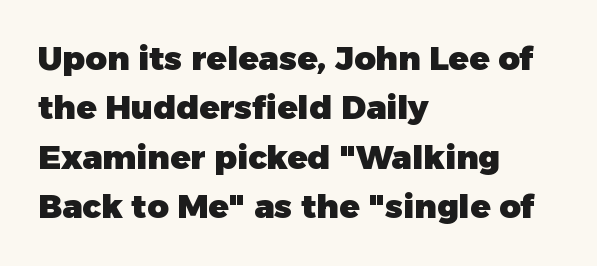
Q: Is the text bold? A: Yes.
Q: Is the text italic (slanted)? A: No, it is upright.
Q: Is the typeface a serif or a sans-serif typeface? A: Sans-serif.
Q: Is the text underlined? A: No.
Q: How is the paragraph aligned? A: Left-aligned.
Q: Is the spacing between letters normal or unusually wide? A: Normal.
Q: Is the spacing between lines tight, normal or loose? A: Normal.
Q: Width (condensed, normal, or wide)? A: Normal.
Q: Stroke contrast? A: Low.
Q: x-height? A: Medium.
Q: Monospaced? A: No.
